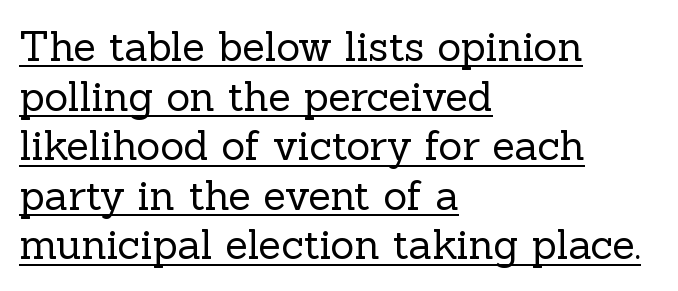
{"serif": "yes", "italic": "no", "bold": "no", "weight": "regular", "width": "normal", "x_height": "medium", "monospaced": "no", "underline": "yes", "align": "left", "line_spacing_ratio": 1.21, "letter_spacing": "normal", "letter_spacing_em": 0.0, "glyph_px": 41}
